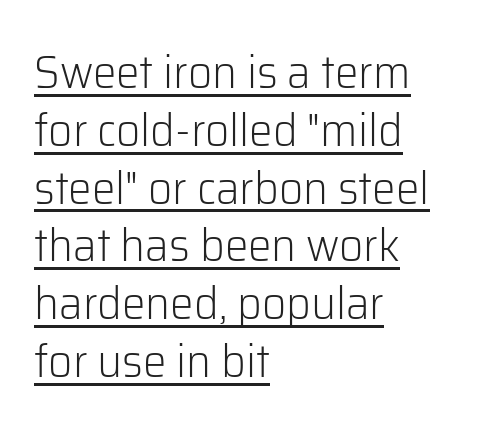
The image shows 47 px light sans-serif type, upright; set left-aligned, line spacing 1.23x, normal letter spacing, underlined; low stroke contrast and a medium x-height.
